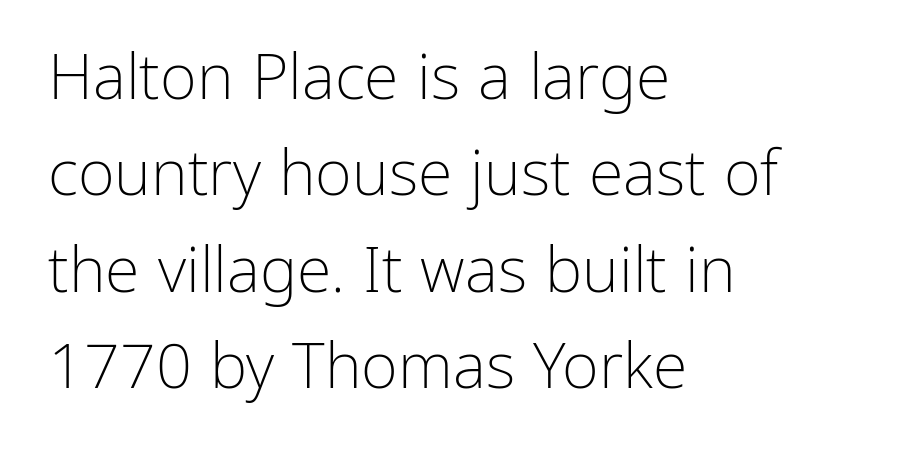
Q: Is the text bold? A: No.
Q: Is the text italic (slanted)? A: No, it is upright.
Q: Is the typeface a serif or a sans-serif typeface? A: Sans-serif.
Q: Is the text underlined? A: No.
Q: How is the paragraph aligned? A: Left-aligned.
Q: Is the spacing between letters normal or unusually wide? A: Normal.
Q: Is the spacing between lines tight, normal or loose? A: Normal.
Q: Width (condensed, normal, or wide)? A: Normal.
Q: Stroke contrast? A: Low.
Q: x-height? A: Medium.
Q: Monospaced? A: No.
